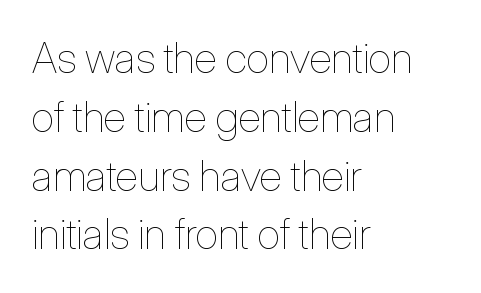
{"italic": "no", "bold": "no", "weight": "thin", "width": "condensed", "stroke_contrast": "low", "x_height": "medium", "monospaced": "no", "underline": "no", "align": "left", "line_spacing": "normal", "line_spacing_ratio": 1.4, "letter_spacing": "normal", "letter_spacing_em": 0.0, "glyph_px": 42}
